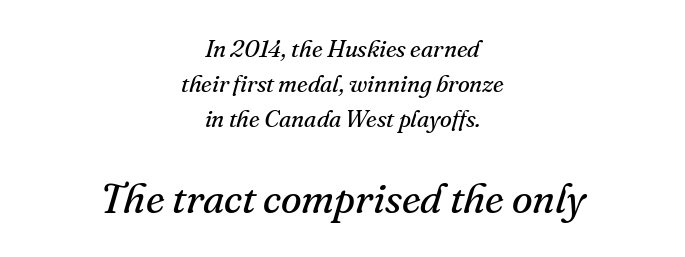
{"serif": "yes", "italic": "yes", "lean": "right", "slant_degrees": 16, "bold": "no", "weight": "regular", "width": "normal", "stroke_contrast": "medium", "x_height": "small", "monospaced": "no", "underline": "no", "align": "center", "line_spacing": "normal", "line_spacing_ratio": 1.45, "letter_spacing": "normal", "letter_spacing_em": 0.0, "larger_block": "second", "size_ratio": 1.75, "glyph_px": 42}
